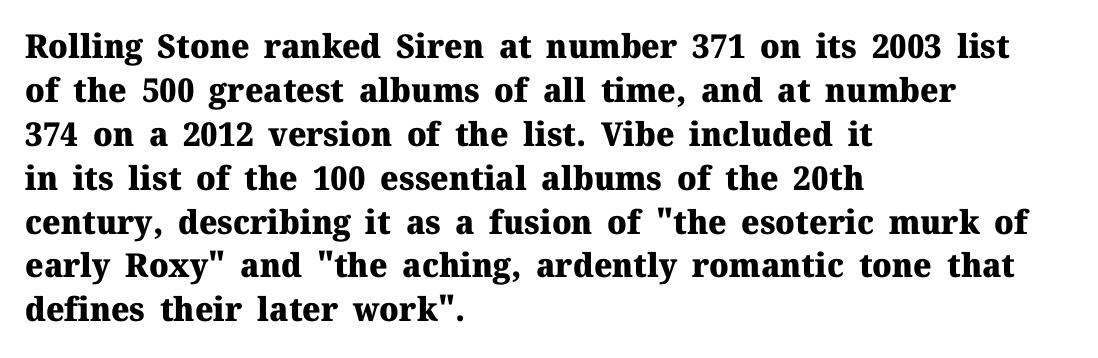
Q: Is the text bold? A: Yes.
Q: Is the text italic (slanted)? A: No, it is upright.
Q: Is the typeface a serif or a sans-serif typeface? A: Serif.
Q: Is the text underlined? A: No.
Q: How is the paragraph aligned? A: Left-aligned.
Q: Is the spacing between letters normal or unusually wide? A: Normal.
Q: Is the spacing between lines tight, normal or loose? A: Normal.
Q: Width (condensed, normal, or wide)? A: Normal.
Q: Stroke contrast? A: Medium.
Q: x-height? A: Medium.
Q: Monospaced? A: No.
